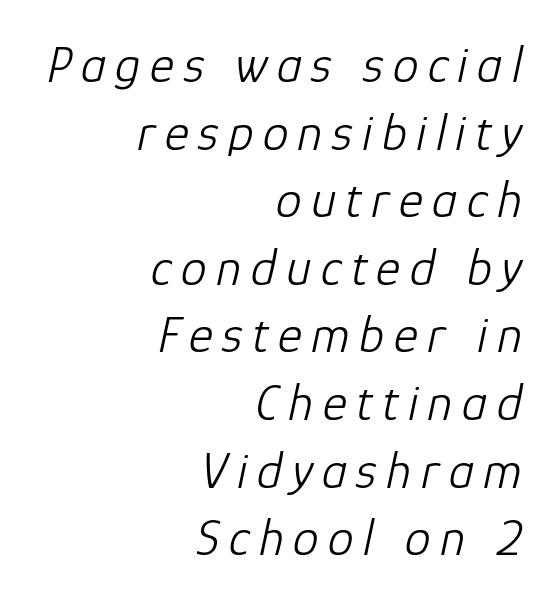
The strokes carry an ordinary text weight at most. Leading matches the norm, producing a regular column. The passage shown is typed in a proportional face where columns would drift. Visually the block forms a straight wall on the right and a jagged coastline on the left. A clean baseline with only descenders dipping below it.
